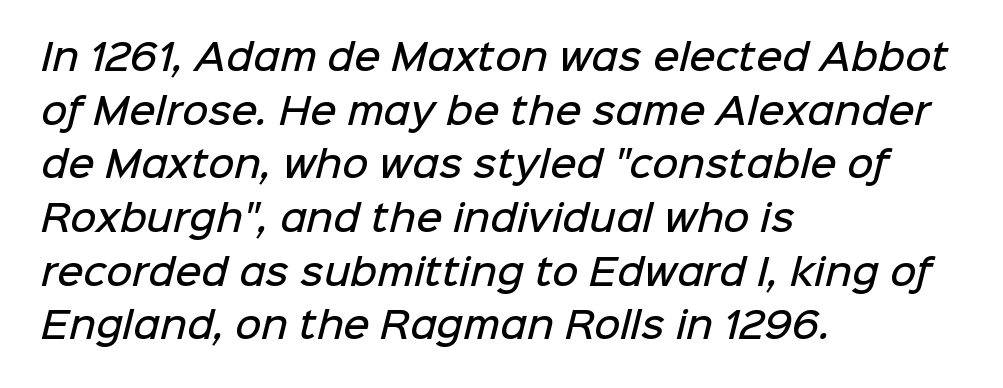
Standard letterfit; no display-style spreading of the glyphs. In terms of leading, this rendering sits right in the middle. In CSS terms this would be text-align: left. Slightly chunky letters — semibold, I'd say, not full bold.
